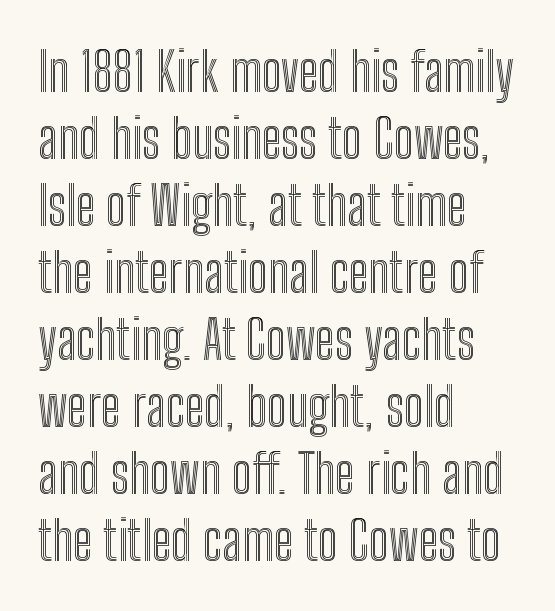
{"italic": "no", "width": "condensed", "x_height": "medium", "monospaced": "no", "underline": "no", "align": "left", "line_spacing_ratio": 1.24, "letter_spacing": "normal", "letter_spacing_em": 0.0, "glyph_px": 54}
